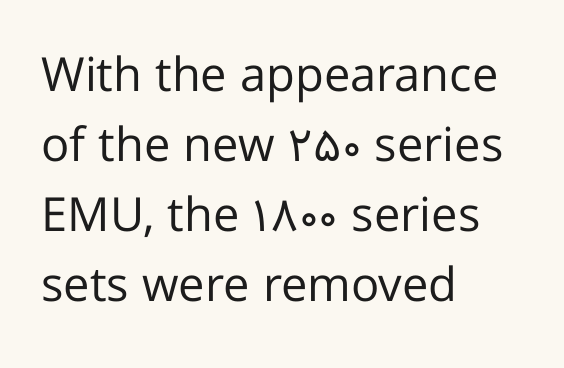
{"serif": "no", "italic": "no", "bold": "no", "weight": "regular", "width": "normal", "stroke_contrast": "low", "x_height": "medium", "monospaced": "no", "underline": "no", "align": "left", "line_spacing": "normal", "line_spacing_ratio": 1.49, "letter_spacing": "normal", "letter_spacing_em": 0.0, "glyph_px": 47}
